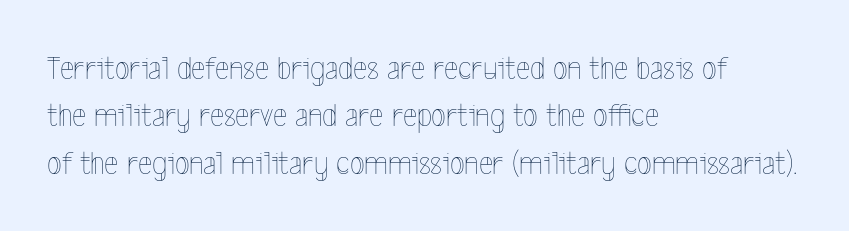
The image shows 34 px thin, condensed type, upright; set left-aligned, normal line spacing (1.39x), normal letter spacing, not underlined; a medium x-height.
